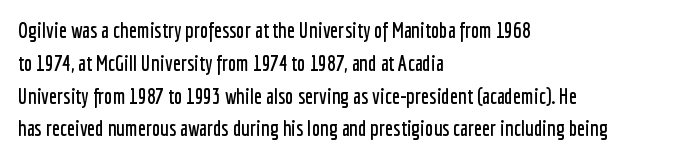
{"italic": "no", "underline": "no", "align": "left", "line_spacing": "normal", "line_spacing_ratio": 1.56, "letter_spacing": "normal", "letter_spacing_em": 0.0, "glyph_px": 21}
